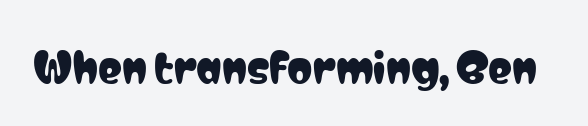
A typesetter would call this zero additional tracking. The rendering uses natural spacing where letterforms have individual widths. No feet cap the strokes, marking this as sans-serif type. These lines were composed using upright roman letters.
